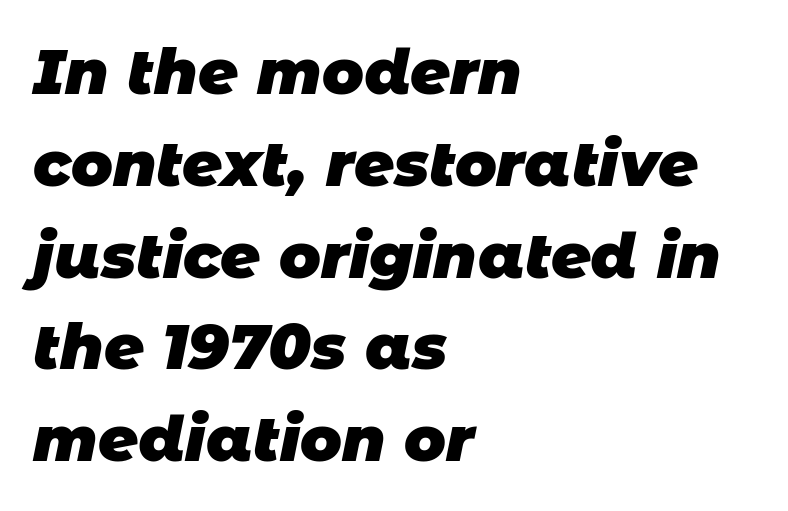
The image shows 62 px heavy sans-serif type; set left-aligned, normal line spacing (1.48x), normal letter spacing, not underlined; low stroke contrast and a large x-height.
